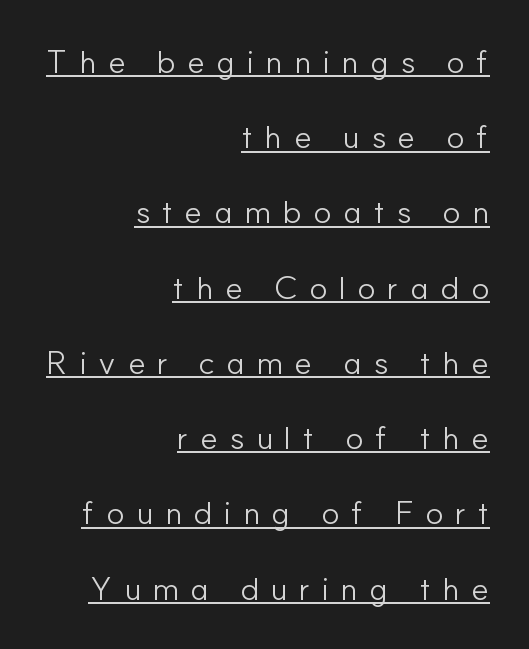
Q: Is the text bold? A: No.
Q: Is the text italic (slanted)? A: No, it is upright.
Q: Is the typeface a serif or a sans-serif typeface? A: Sans-serif.
Q: Is the text underlined? A: Yes.
Q: How is the paragraph aligned? A: Right-aligned.
Q: Is the spacing between letters normal or unusually wide? A: Unusually wide.
Q: Is the spacing between lines tight, normal or loose? A: Loose.
Q: Width (condensed, normal, or wide)? A: Normal.
Q: Stroke contrast? A: Low.
Q: x-height? A: Small.
Q: Monospaced? A: No.
